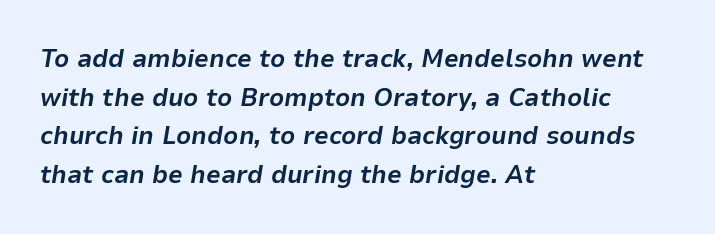
{"italic": "yes", "lean": "right", "slant_degrees": 9, "bold": "yes", "underline": "no", "align": "left", "line_spacing": "normal", "line_spacing_ratio": 1.49, "letter_spacing": "normal", "letter_spacing_em": 0.0, "glyph_px": 26}
